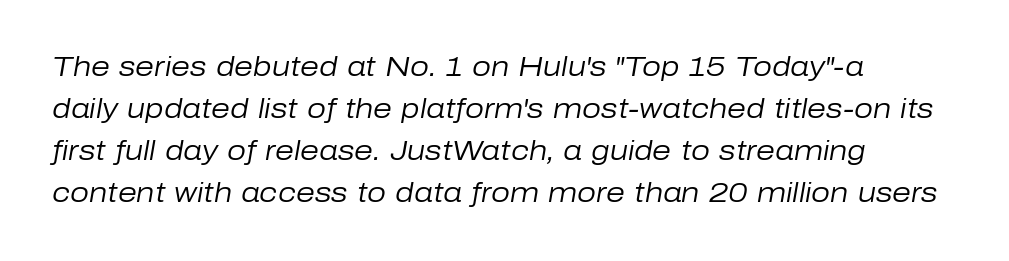
Q: Is the text bold? A: No.
Q: Is the text italic (slanted)? A: Yes, it leans right by about 10 degrees.
Q: Is the text underlined? A: No.
Q: How is the paragraph aligned? A: Left-aligned.
Q: Is the spacing between letters normal or unusually wide? A: Normal.
Q: Is the spacing between lines tight, normal or loose? A: Normal.
